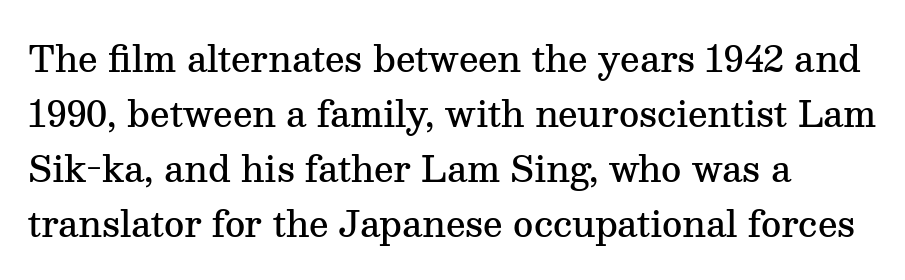
The image shows 35 px semibold serif type, upright; set left-aligned, normal line spacing (1.57x), normal letter spacing, not underlined; medium stroke contrast and a medium x-height.
